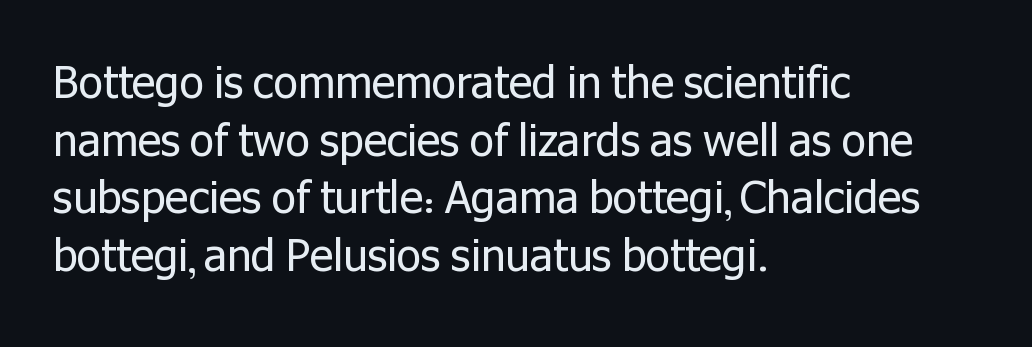
The setting favours the left margin, as ordinary paragraphs usually do. The designer went with a sans here, leaving each stem footless. The lettering stays uniformly vertical, giving the passage a roman look. Proportional: the letters do not fall into vertical columns.
